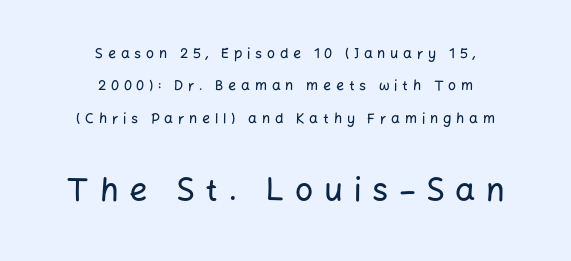
{"serif": "no", "italic": "no", "width": "normal", "stroke_contrast": "low", "x_height": "medium", "monospaced": "no", "underline": "no", "align": "center", "line_spacing": "loose", "line_spacing_ratio": 2.31, "letter_spacing": "wide", "letter_spacing_em": 0.34, "larger_block": "second", "size_ratio": 2.29, "glyph_px": 32}
